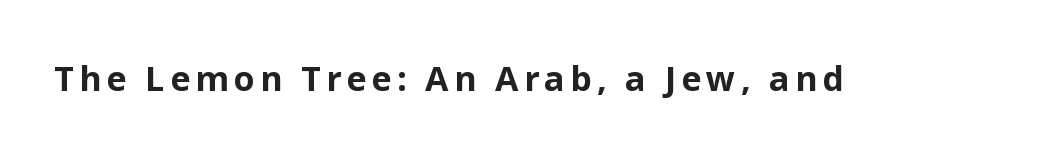
{"serif": "no", "italic": "no", "bold": "yes", "weight": "bold", "width": "normal", "stroke_contrast": "low", "x_height": "medium", "monospaced": "no", "underline": "no", "glyph_px": 34}
